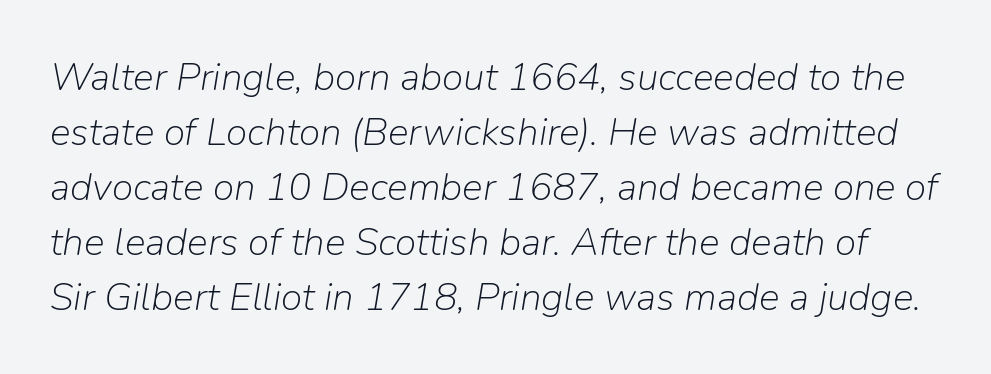
The typesetting does not lean heavy: it is not bold. Anything drawn beneath the words? Only blank space. The face used here is proportionally spaced, like ordinary book or web type. Posture: slanted. Quick note: interline space is typical. A typesetter would call this zero additional tracking.
